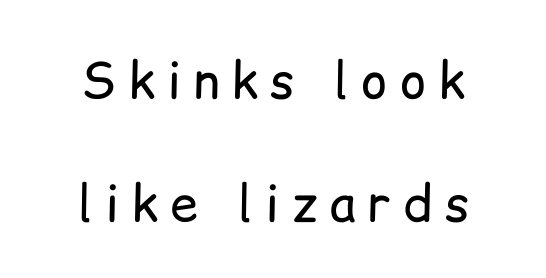
Q: Is the text bold? A: No.
Q: Is the text italic (slanted)? A: No, it is upright.
Q: Is the typeface a serif or a sans-serif typeface? A: Sans-serif.
Q: Is the text underlined? A: No.
Q: How is the paragraph aligned? A: Centered.
Q: Is the spacing between letters normal or unusually wide? A: Unusually wide.
Q: Is the spacing between lines tight, normal or loose? A: Loose.
Q: Width (condensed, normal, or wide)? A: Normal.
Q: Stroke contrast? A: Low.
Q: x-height? A: Medium.
Q: Monospaced? A: No.
